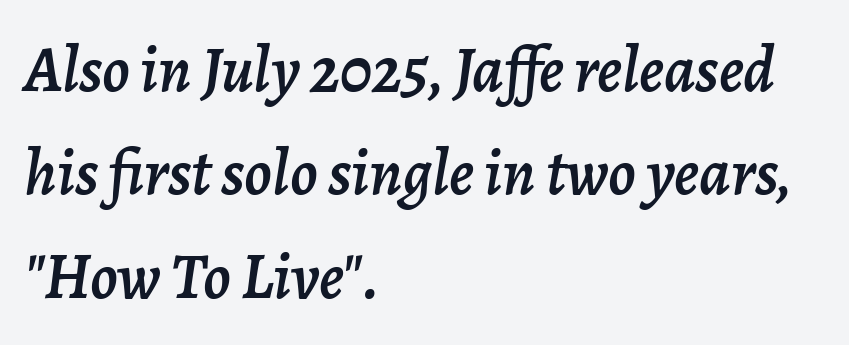
Q: Is the text italic (slanted)? A: Yes, it leans right by about 7 degrees.
Q: Is the text underlined? A: No.
Q: How is the paragraph aligned? A: Left-aligned.
Q: Is the spacing between letters normal or unusually wide? A: Normal.
Q: Is the spacing between lines tight, normal or loose? A: Normal.
Q: Width (condensed, normal, or wide)? A: Normal.
Q: Stroke contrast? A: Low.
Q: x-height? A: Medium.
Q: Monospaced? A: No.
